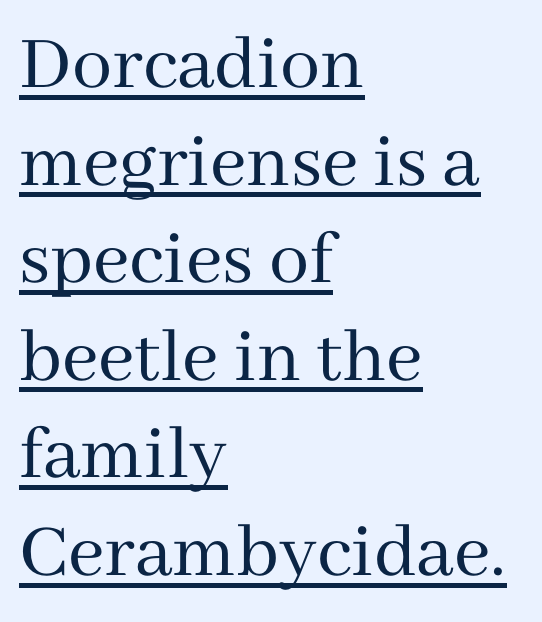
The image shows 80 px regular-weight serif type, upright; set left-aligned, line spacing 1.22x, normal letter spacing, underlined; medium stroke contrast and a medium x-height.
